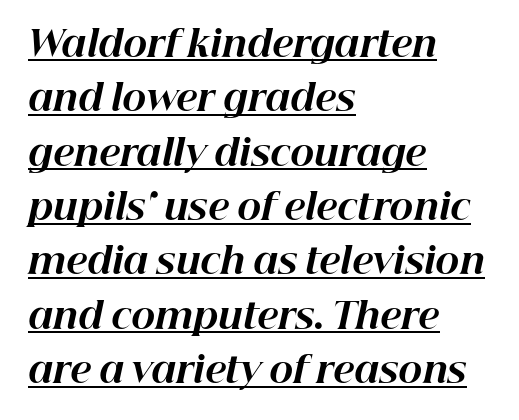
{"italic": "yes", "lean": "right", "slant_degrees": 12, "bold": "yes", "weight": "bold", "width": "normal", "stroke_contrast": "high", "x_height": "medium", "monospaced": "no", "underline": "yes", "align": "left", "line_spacing": "normal", "line_spacing_ratio": 1.51, "letter_spacing": "normal", "letter_spacing_em": 0.0, "glyph_px": 36}
